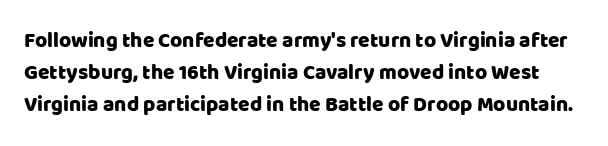
{"italic": "no", "underline": "no", "line_spacing": "normal", "line_spacing_ratio": 1.52, "letter_spacing": "normal", "letter_spacing_em": 0.0, "glyph_px": 21}
